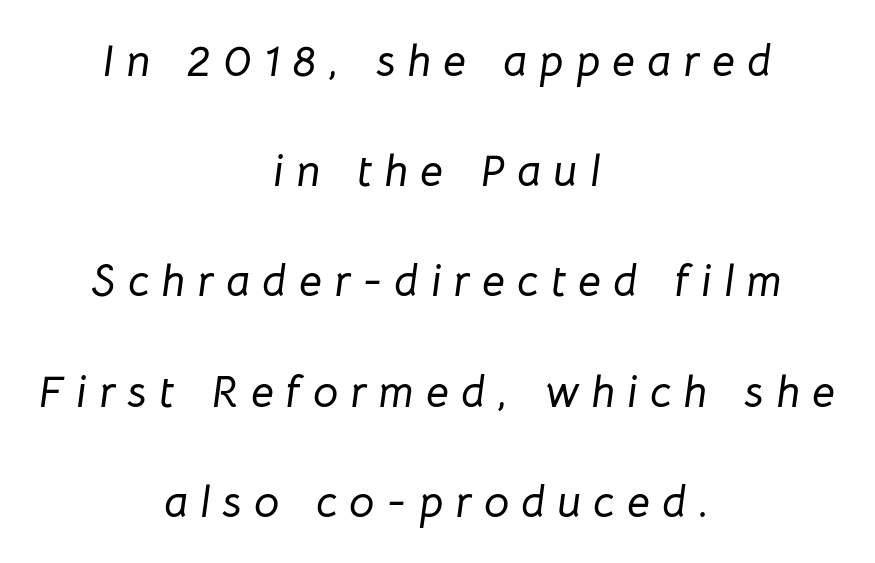
The image shows 45 px text type, italic (leaning right); set centered, loose line spacing (2.45x), unusually wide letter spacing (+0.27 em), not underlined; low stroke contrast and a medium x-height.
